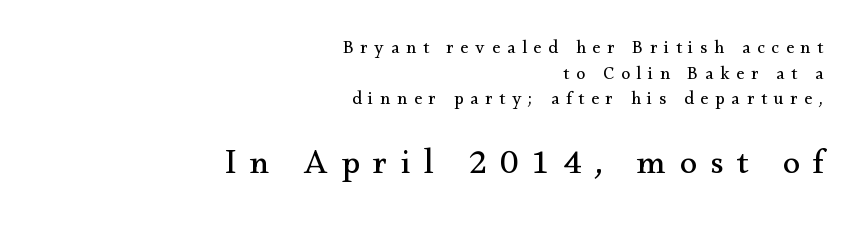
{"serif": "yes", "italic": "no", "bold": "no", "weight": "regular", "width": "normal", "stroke_contrast": "medium", "x_height": "small", "monospaced": "no", "underline": "no", "align": "right", "line_spacing": "normal", "line_spacing_ratio": 1.42, "letter_spacing": "wide", "letter_spacing_em": 0.38, "larger_block": "second", "size_ratio": 1.94, "glyph_px": 35}
